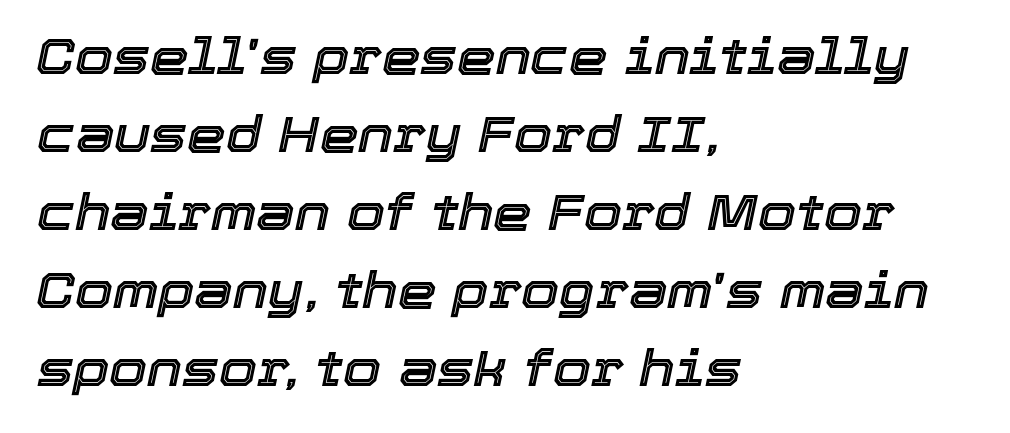
Caption: standard tracking, unaltered. Each letter keeps its own natural width here, so spacing adapts to shape. It's the slanting kind of type. A classic flush-left, rag-right setting is used for this passage. Normally led — the rows are evenly, conventionally spaced. This rendering features lettering with no underline.
